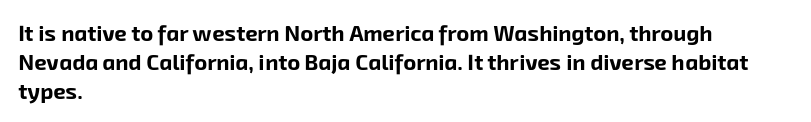
{"bold": "yes", "underline": "no", "align": "left", "line_spacing": "normal", "line_spacing_ratio": 1.31, "letter_spacing": "normal", "letter_spacing_em": 0.0, "glyph_px": 22}
